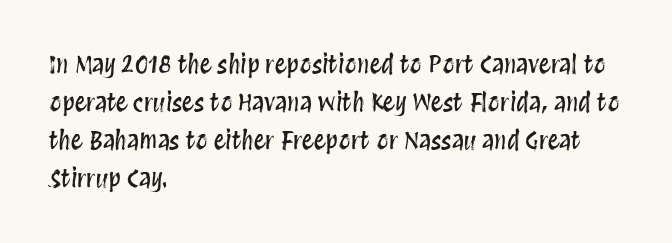
The image shows 24 px text type, upright; set left-aligned, normal line spacing (1.59x), normal letter spacing, not underlined.
